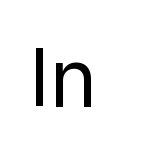
Q: Is the text bold? A: No.
Q: Is the text italic (slanted)? A: No, it is upright.
Q: Is the typeface a serif or a sans-serif typeface? A: Sans-serif.
Q: Is the text underlined? A: No.
Q: Is the spacing between letters normal or unusually wide? A: Normal.
Q: Width (condensed, normal, or wide)? A: Normal.
Q: Stroke contrast? A: Low.
Q: x-height? A: Medium.
Q: Monospaced? A: No.
